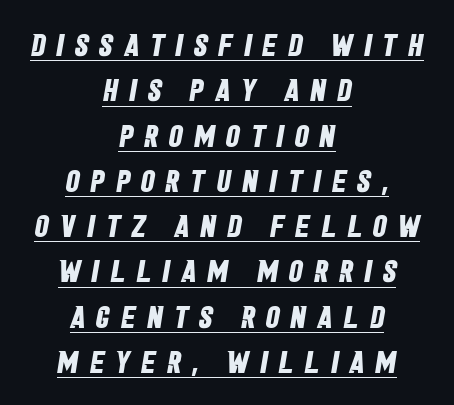
{"serif": "no", "bold": "yes", "weight": "bold", "width": "condensed", "stroke_contrast": "low", "x_height": "large", "monospaced": "no", "underline": "yes", "align": "center", "line_spacing": "normal", "line_spacing_ratio": 1.46, "letter_spacing": "wide", "letter_spacing_em": 0.36, "glyph_px": 31}
